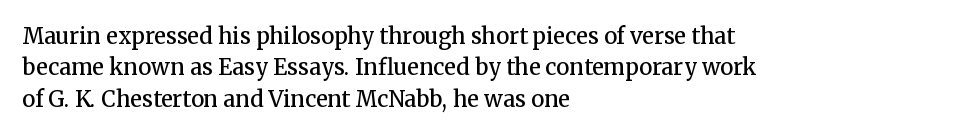
Successive baselines arrive at the customary interval. Horizontally, the lines are justified to the leading edge only. Short note: letters normally spaced. Emphasis by weight is partial: semibold. The gap between lines stays unmarked. Ordinary non-slanted type is in use.
